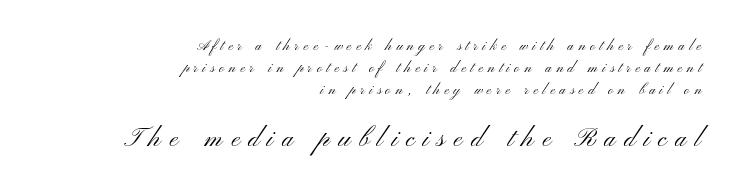
Q: Is the text bold? A: No.
Q: Is the text italic (slanted)? A: Yes.
Q: Is the text underlined? A: No.
Q: How is the paragraph aligned? A: Right-aligned.
Q: Is the spacing between letters normal or unusually wide? A: Unusually wide.
Q: Is the spacing between lines tight, normal or loose? A: Normal.
Q: Which block of text is set in a larger size, the first (top) or the second (bottom)? A: The second (bottom) one.
